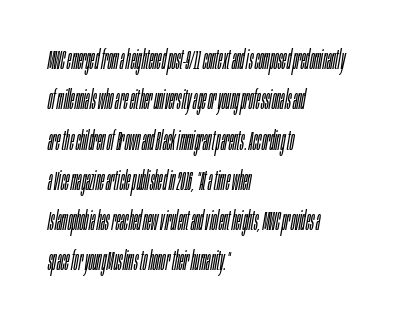
The rendering uses a moderate line-height, typical for paragraphs. Bold? No — there's no thickening of the strokes. If you drew a line through each stem, it would be angled. Reading down the block, your eye returns to a fixed left position each line.
